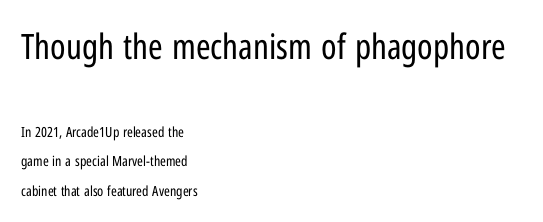
Characters follow at the spacing the type designer built in. The text block is weighted toward the left margin, trailing off unevenly rightward. No italicization has been applied; the sample stays upright. Varying glyph widths throughout — classic text-font behaviour.
